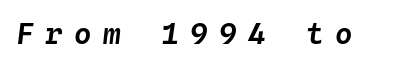
Q: Is the text italic (slanted)? A: Yes, it leans right by about 4 degrees.
Q: Is the text underlined? A: No.
Q: Is the spacing between letters normal or unusually wide? A: Unusually wide.
Q: Width (condensed, normal, or wide)? A: Normal.
Q: Stroke contrast? A: Low.
Q: x-height? A: Medium.
Q: Monospaced? A: Yes.
